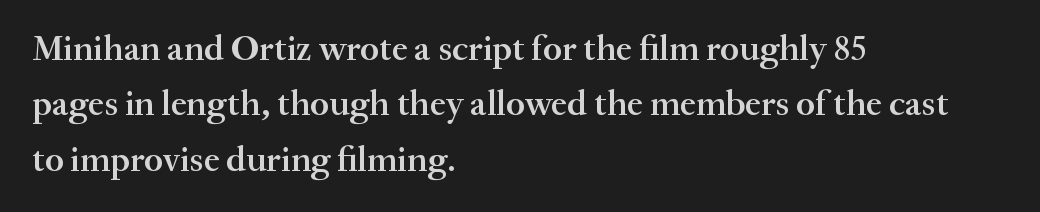
The image shows 36 px semibold serif type, upright; set left-aligned, normal line spacing (1.54x), normal letter spacing, not underlined; medium stroke contrast and a small x-height.
